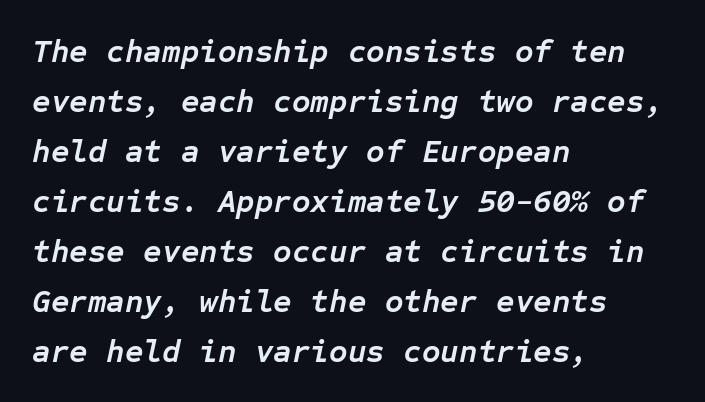
Quick note: interline space is typical. Nothing unusual about the tracking: characters are spaced as the font intends. Fixed-width glyphs throughout — classic coding-font behaviour. The face used here has a pronounced slope to its letters. Words float on clear page, feet unadorned.
